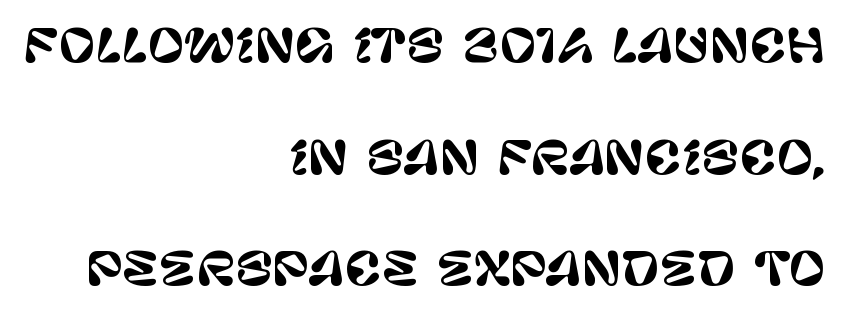
Q: Is the text italic (slanted)? A: Yes.
Q: Is the typeface a serif or a sans-serif typeface? A: Sans-serif.
Q: Is the text underlined? A: No.
Q: How is the paragraph aligned? A: Right-aligned.
Q: Is the spacing between letters normal or unusually wide? A: Normal.
Q: Is the spacing between lines tight, normal or loose? A: Loose.
Q: Width (condensed, normal, or wide)? A: Normal.
Q: Stroke contrast? A: Low.
Q: x-height? A: Large.
Q: Monospaced? A: No.
